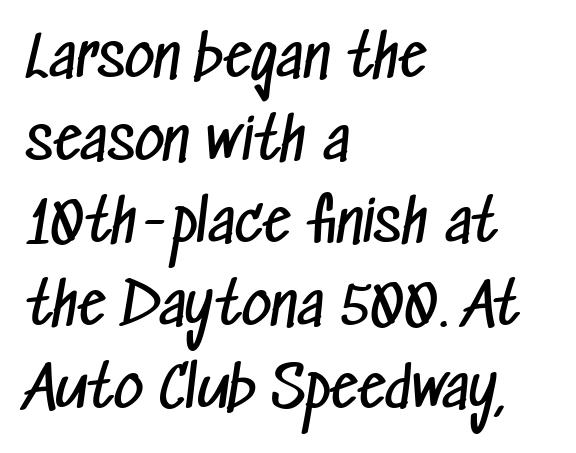
{"serif": "no", "bold": "no", "weight": "regular", "width": "condensed", "stroke_contrast": "low", "x_height": "medium", "monospaced": "no", "underline": "no", "align": "left", "line_spacing": "normal", "line_spacing_ratio": 1.45, "letter_spacing": "normal", "letter_spacing_em": 0.0, "glyph_px": 57}
